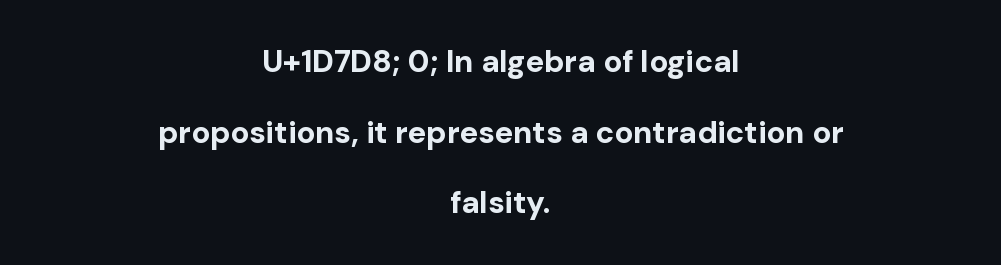
Q: Is the text bold? A: Yes.
Q: Is the text italic (slanted)? A: No, it is upright.
Q: Is the typeface a serif or a sans-serif typeface? A: Sans-serif.
Q: Is the text underlined? A: No.
Q: How is the paragraph aligned? A: Centered.
Q: Is the spacing between letters normal or unusually wide? A: Normal.
Q: Is the spacing between lines tight, normal or loose? A: Loose.
Q: Width (condensed, normal, or wide)? A: Normal.
Q: Stroke contrast? A: Low.
Q: x-height? A: Medium.
Q: Monospaced? A: No.
